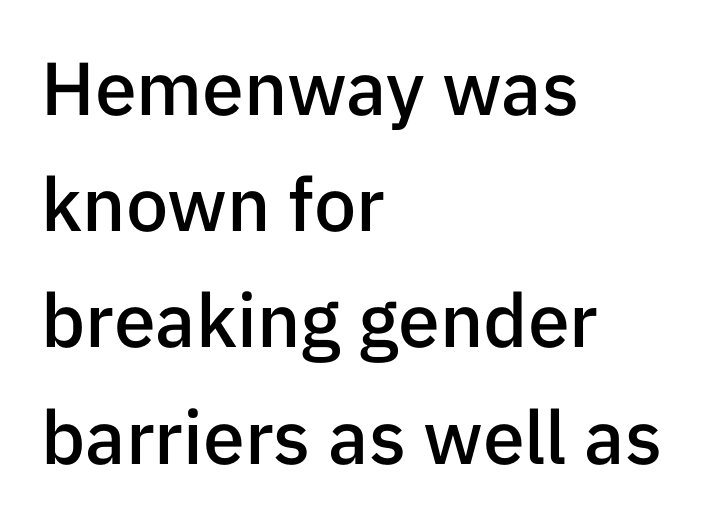
{"serif": "no", "italic": "no", "bold": "semi", "weight": "semibold", "width": "normal", "stroke_contrast": "low", "x_height": "medium", "monospaced": "no", "underline": "no", "align": "left", "line_spacing": "normal", "line_spacing_ratio": 1.55, "letter_spacing": "normal", "letter_spacing_em": 0.0, "glyph_px": 75}
